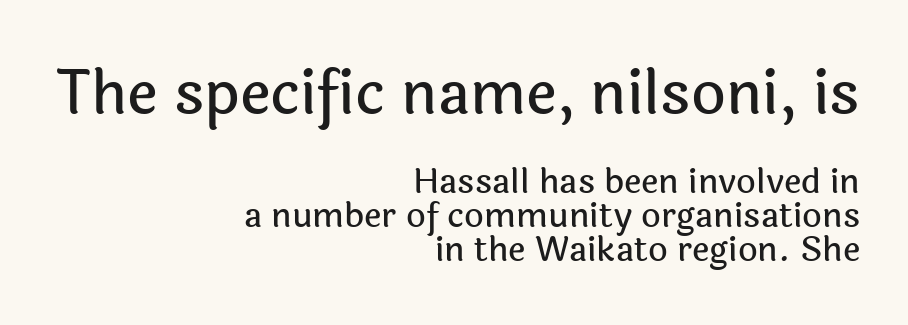
The image shows 60 px sans-serif type, upright; set right-aligned, tight line spacing (0.99x), normal letter spacing, not underlined; the first (top) block is 1.76x larger; a medium x-height.
